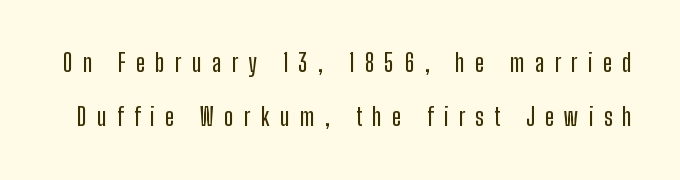
Q: Is the text italic (slanted)? A: No, it is upright.
Q: Is the text underlined? A: No.
Q: Is the spacing between letters normal or unusually wide? A: Unusually wide.
Q: Is the spacing between lines tight, normal or loose? A: Loose.
